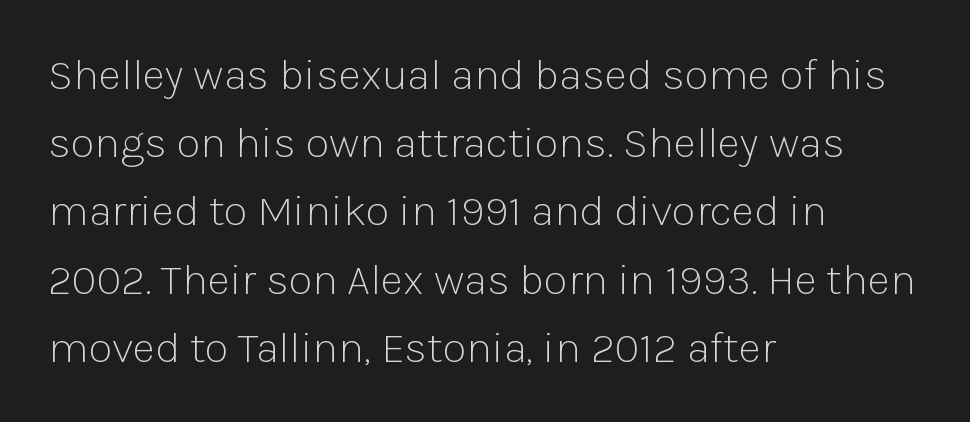
This reads as an unemphasized weight, regular at the heaviest. Posture: straight, roman, zero tilt. The face used here is proportionally spaced, like ordinary book or web type. Just letters on the line, the space beneath them empty.
